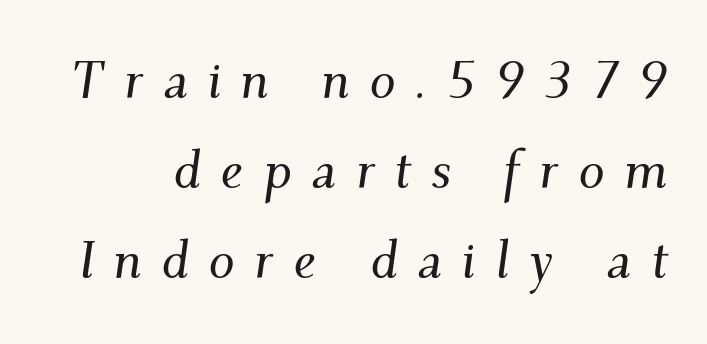
Q: Is the text italic (slanted)? A: Yes, it leans right by about 9 degrees.
Q: Is the typeface a serif or a sans-serif typeface? A: Serif.
Q: Is the text underlined? A: No.
Q: Is the spacing between letters normal or unusually wide? A: Unusually wide.
Q: Width (condensed, normal, or wide)? A: Normal.
Q: Stroke contrast? A: Medium.
Q: x-height? A: Small.
Q: Monospaced? A: No.
